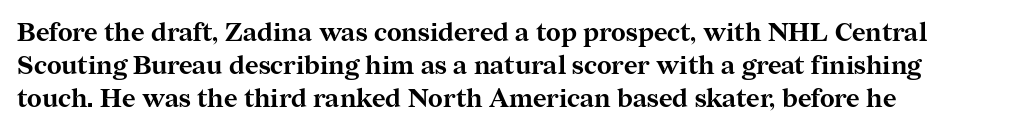
Honestly, there is no underline to notice here at all. This is the regular roman posture of the typeface. The rendering uses a moderate line-height, typical for paragraphs. These lines carry a lot of weight — the face is fully bold. Caption: standard tracking, unaltered.
